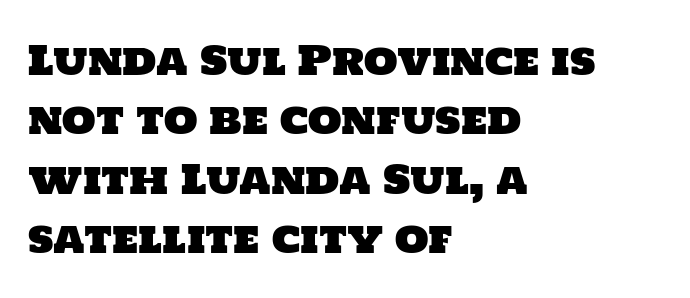
Decoration check: the copy has no underline. The lines in this sample share a left origin and differ only in where they stop. These lines are rendered in a variable-pitch font. Does the leading feel generous? No, just average. The passage shown is typeset with a sans-serif family. A typesetter would call this zero additional tracking.
